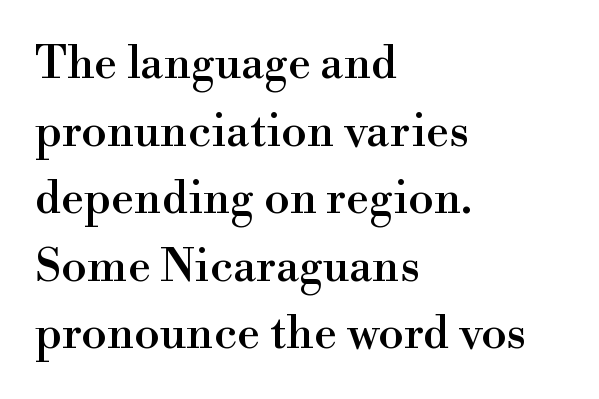
Q: Is the text italic (slanted)? A: No, it is upright.
Q: Is the typeface a serif or a sans-serif typeface? A: Serif.
Q: Is the text underlined? A: No.
Q: How is the paragraph aligned? A: Left-aligned.
Q: Is the spacing between letters normal or unusually wide? A: Normal.
Q: Is the spacing between lines tight, normal or loose? A: Normal.
Q: Width (condensed, normal, or wide)? A: Normal.
Q: x-height? A: Small.
Q: Monospaced? A: No.
